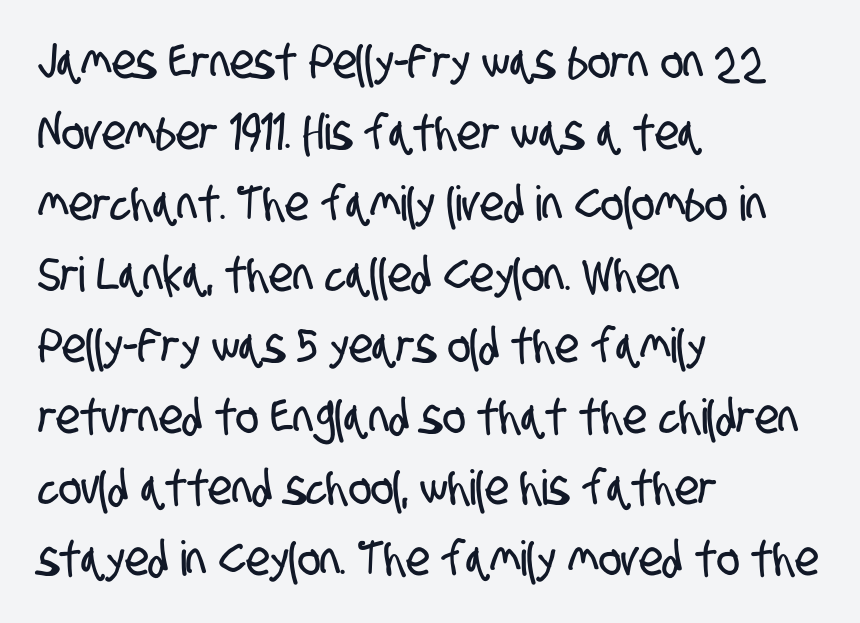
{"serif": "no", "width": "condensed", "stroke_contrast": "low", "x_height": "large", "monospaced": "no", "underline": "no", "align": "left", "line_spacing": "normal", "line_spacing_ratio": 1.48, "letter_spacing": "normal", "letter_spacing_em": 0.0, "glyph_px": 48}
